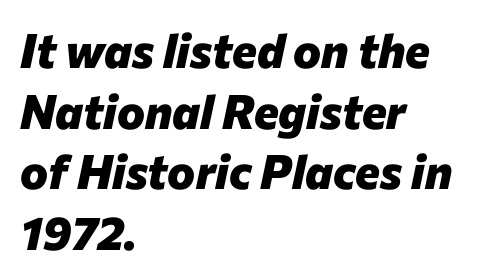
The image shows 47 px heavy type, italic (leaning right); set left-aligned, normal line spacing (1.29x), normal letter spacing, not underlined; low stroke contrast and a medium x-height.
